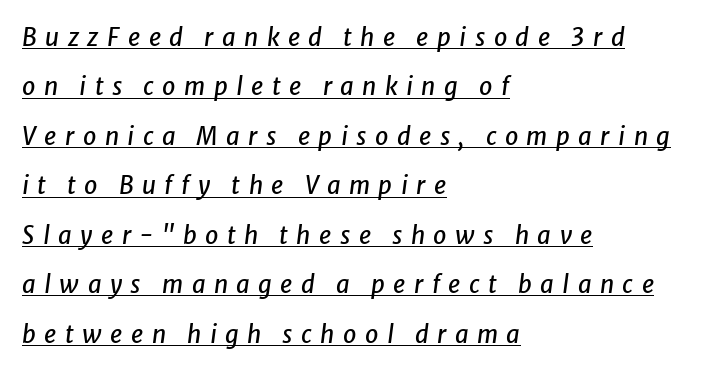
{"italic": "yes", "lean": "right", "slant_degrees": 8, "underline": "yes", "align": "left", "line_spacing": "loose", "line_spacing_ratio": 2.06, "letter_spacing": "wide", "letter_spacing_em": 0.35, "glyph_px": 24}
